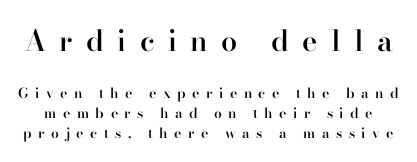
The face used here is proportionally spaced, like ordinary book or web type. Each glyph is drawn with semibold strokes, heavier than normal yet not fully bold. This is serif lettering, the kind often seen in printed books. Leading matches the norm, producing a regular column. The emphasis by scale lands on block number one, above.
